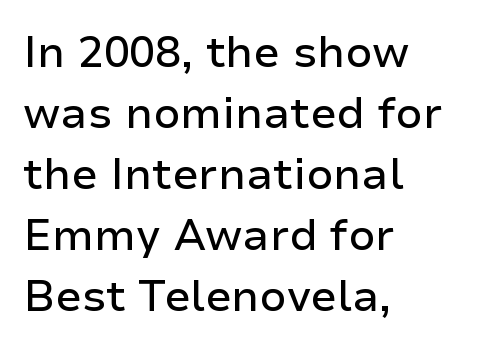
The image shows 43 px sans-serif type, upright; set left-aligned, normal line spacing (1.42x), normal letter spacing, not underlined; low stroke contrast and a medium x-height.
